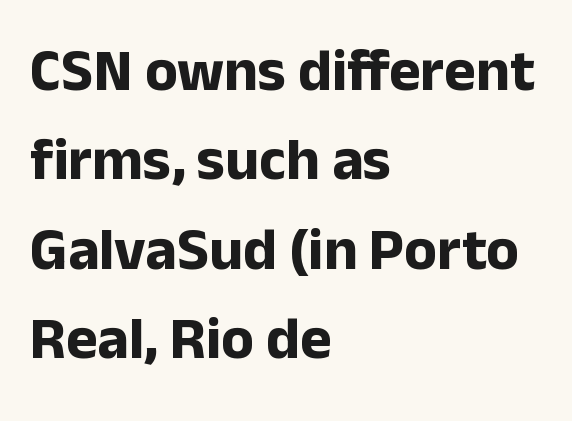
The image shows 60 px bold sans-serif type, upright; set left-aligned, normal line spacing (1.49x), normal letter spacing, not underlined; low stroke contrast and a medium x-height.
